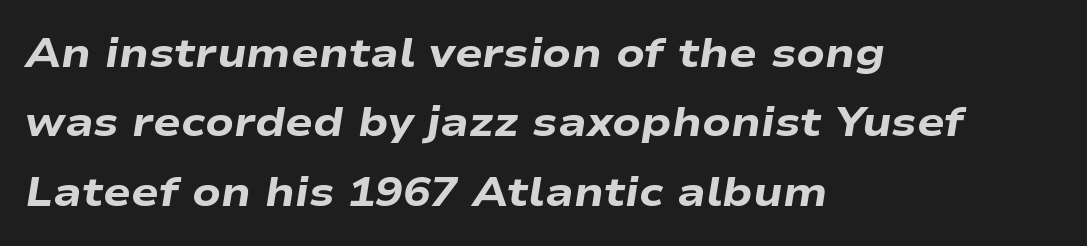
Q: Is the text bold? A: Yes.
Q: Is the text italic (slanted)? A: Yes, it leans right by about 9 degrees.
Q: Is the text underlined? A: No.
Q: How is the paragraph aligned? A: Left-aligned.
Q: Is the spacing between letters normal or unusually wide? A: Normal.
Q: Is the spacing between lines tight, normal or loose? A: Normal.
Q: Width (condensed, normal, or wide)? A: Wide.
Q: Stroke contrast? A: Low.
Q: x-height? A: Medium.
Q: Monospaced? A: No.
